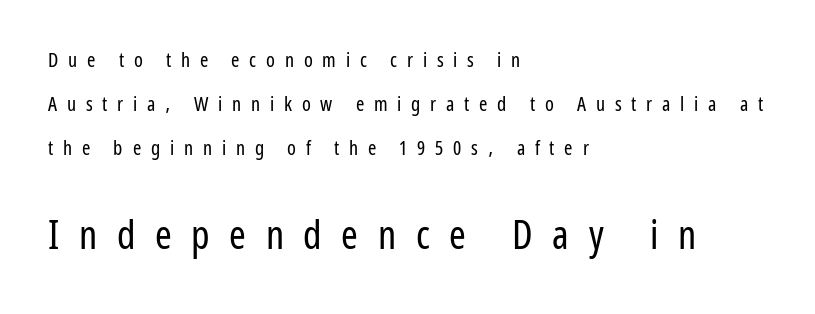
{"serif": "no", "italic": "no", "bold": "no", "weight": "regular", "width": "condensed", "stroke_contrast": "low", "x_height": "medium", "monospaced": "no", "underline": "no", "align": "left", "line_spacing": "loose", "line_spacing_ratio": 2.2, "letter_spacing": "wide", "letter_spacing_em": 0.49, "larger_block": "second", "size_ratio": 2.0, "glyph_px": 40}
